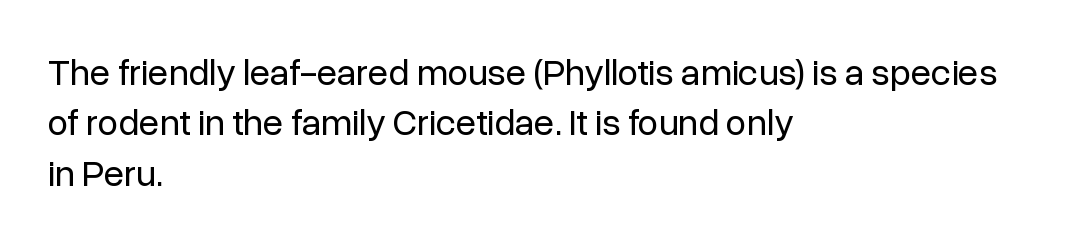
The image shows 37 px regular-weight sans-serif type, upright; set left-aligned, normal line spacing (1.36x), normal letter spacing, not underlined; low stroke contrast and a medium x-height.
